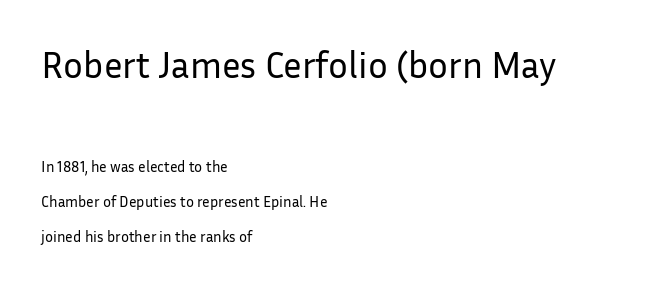
Q: Is the text bold? A: No.
Q: Is the text italic (slanted)? A: No, it is upright.
Q: Is the typeface a serif or a sans-serif typeface? A: Sans-serif.
Q: Is the text underlined? A: No.
Q: How is the paragraph aligned? A: Left-aligned.
Q: Is the spacing between letters normal or unusually wide? A: Normal.
Q: Is the spacing between lines tight, normal or loose? A: Loose.
Q: Which block of text is set in a larger size, the first (top) or the second (bottom)? A: The first (top) one.
Q: Width (condensed, normal, or wide)? A: Normal.
Q: Stroke contrast? A: Low.
Q: x-height? A: Medium.
Q: Monospaced? A: No.
